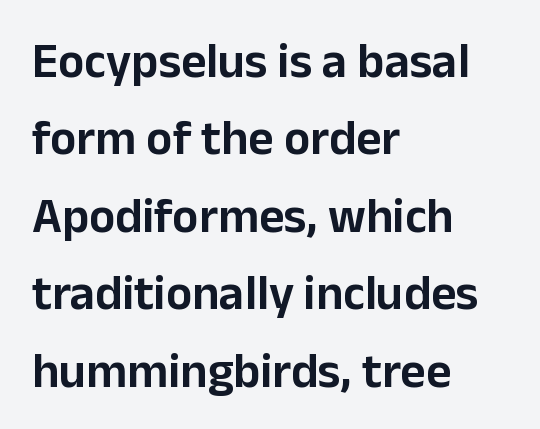
Successive baselines arrive at the customary interval. Spacing between characters is what you'd get straight out of the box. Any mark beneath the type? The region is blank. A typesetter would mark this as roman, not italic.
